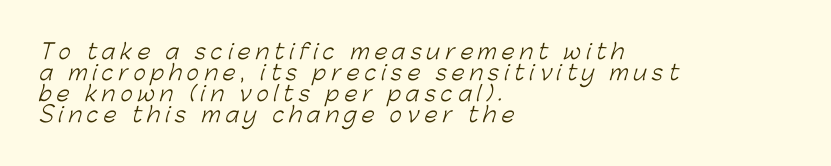
The image shows 21 px text type; set left-aligned, tight line spacing (1.0x), unusually wide letter spacing (+0.24 em), not underlined.
